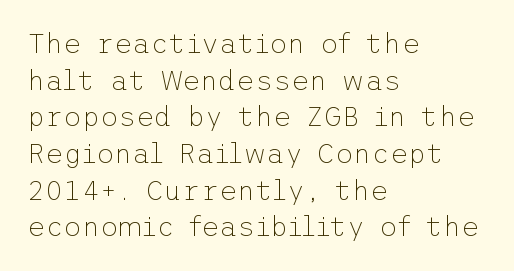
Q: Is the text bold? A: No.
Q: Is the text italic (slanted)? A: No, it is upright.
Q: Is the typeface a serif or a sans-serif typeface? A: Sans-serif.
Q: Is the text underlined? A: No.
Q: How is the paragraph aligned? A: Left-aligned.
Q: Is the spacing between letters normal or unusually wide? A: Normal.
Q: Is the spacing between lines tight, normal or loose? A: Normal.
Q: Width (condensed, normal, or wide)? A: Normal.
Q: Stroke contrast? A: Low.
Q: x-height? A: Medium.
